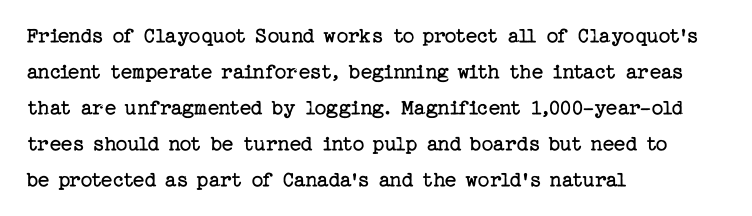
{"italic": "no", "bold": "no", "underline": "no", "align": "left", "line_spacing": "normal", "line_spacing_ratio": 1.56, "letter_spacing": "normal", "letter_spacing_em": 0.0, "glyph_px": 23}
